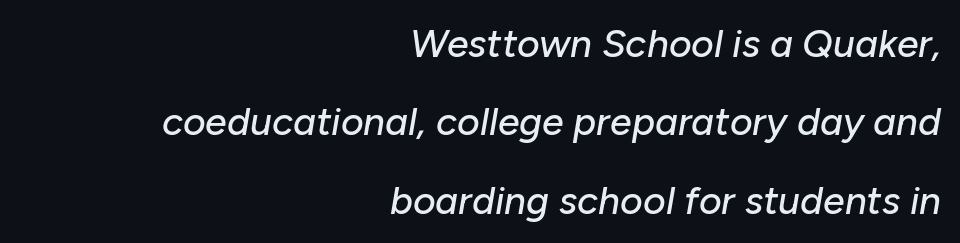
The image shows 39 px text type, italic (leaning right); set right-aligned, loose line spacing (2.01x), normal letter spacing, not underlined; low stroke contrast and a medium x-height.
